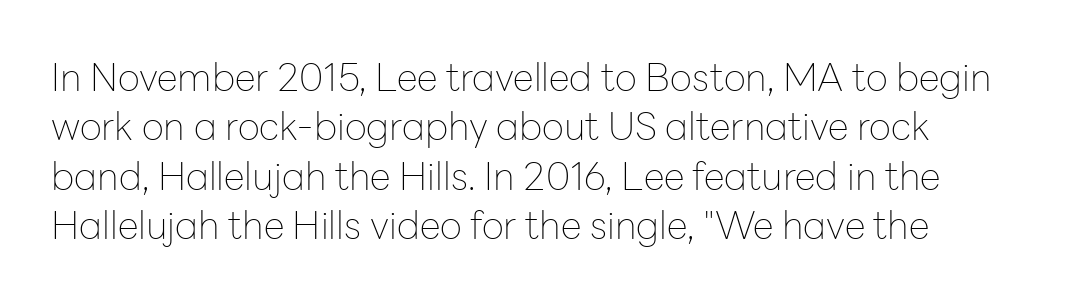
Q: Is the text bold? A: No.
Q: Is the text italic (slanted)? A: No, it is upright.
Q: Is the typeface a serif or a sans-serif typeface? A: Sans-serif.
Q: Is the text underlined? A: No.
Q: How is the paragraph aligned? A: Left-aligned.
Q: Is the spacing between letters normal or unusually wide? A: Normal.
Q: Is the spacing between lines tight, normal or loose? A: Normal.
Q: Width (condensed, normal, or wide)? A: Normal.
Q: Stroke contrast? A: Low.
Q: x-height? A: Medium.
Q: Monospaced? A: No.
